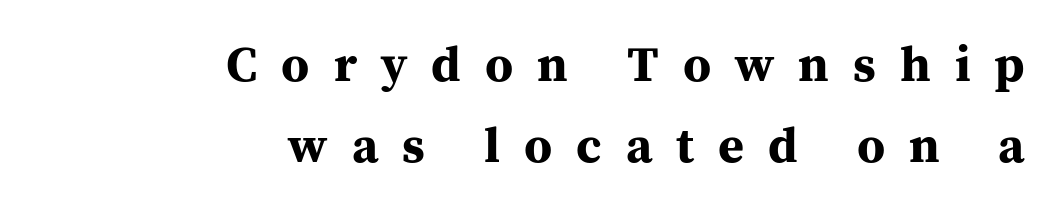
The image shows 50 px bold serif type, upright; set right-aligned, normal line spacing (1.62x), unusually wide letter spacing (+0.48 em), not underlined; medium stroke contrast and a medium x-height.
